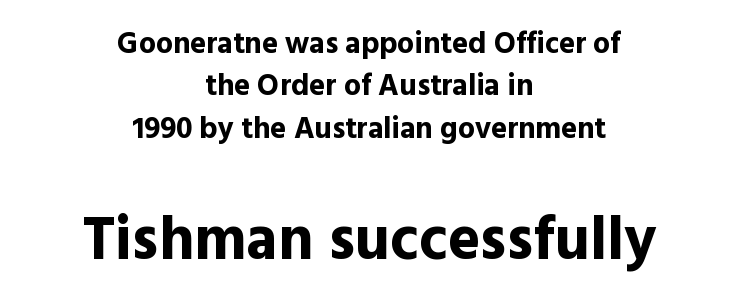
{"serif": "no", "italic": "no", "bold": "yes", "weight": "bold", "width": "normal", "x_height": "medium", "monospaced": "no", "underline": "no", "align": "center", "line_spacing": "normal", "line_spacing_ratio": 1.41, "letter_spacing": "normal", "letter_spacing_em": 0.0, "larger_block": "second", "size_ratio": 2.03, "glyph_px": 61}
